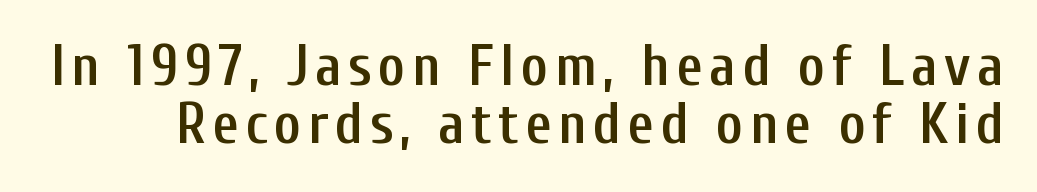
Horizontal bands of white between lines are thin slivers. A typesetter would call this proportional, since set widths differ per character. The zone under the glyphs is completely vacant. No italicization has been applied; the sample stays upright. Observe the absence of serifs on each vertical stroke in this sample.
